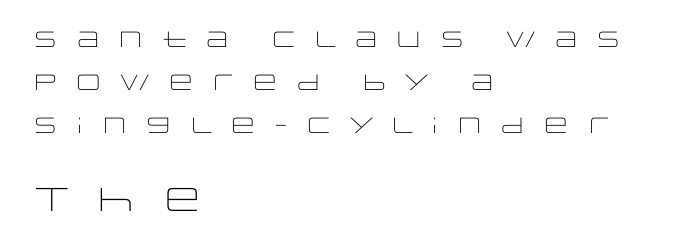
The image shows 33 px light, wide sans-serif type, upright; set left-aligned, loose line spacing (1.95x), unusually wide letter spacing (+0.48 em), not underlined; the second (bottom) block is 1.5x larger; low stroke contrast and a large x-height.
